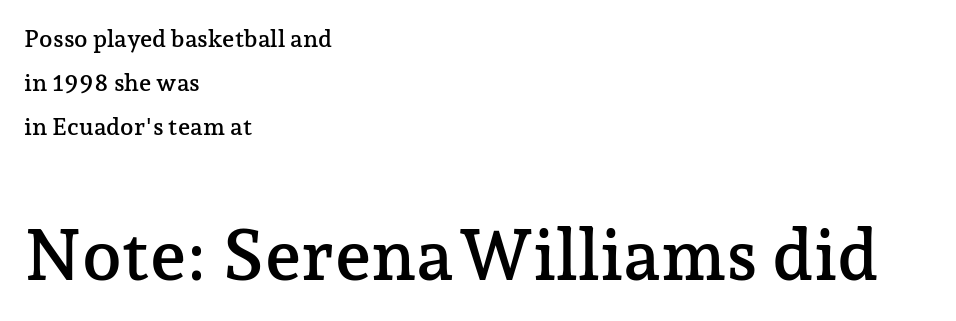
Is this a sans? No — the strokes have serifs. The emphasis by scale lands on block number two, below. Clear beneath every line of the passage. Does the copy run flush right? No — it runs flush left.
